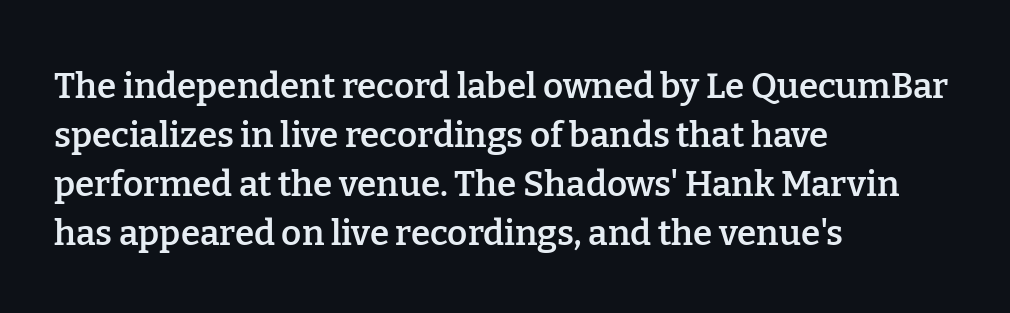
{"serif": "yes", "italic": "no", "bold": "semi", "weight": "semibold", "width": "normal", "stroke_contrast": "low", "x_height": "medium", "monospaced": "no", "underline": "no", "align": "left", "line_spacing": "normal", "line_spacing_ratio": 1.4, "letter_spacing": "normal", "letter_spacing_em": 0.0, "glyph_px": 35}
